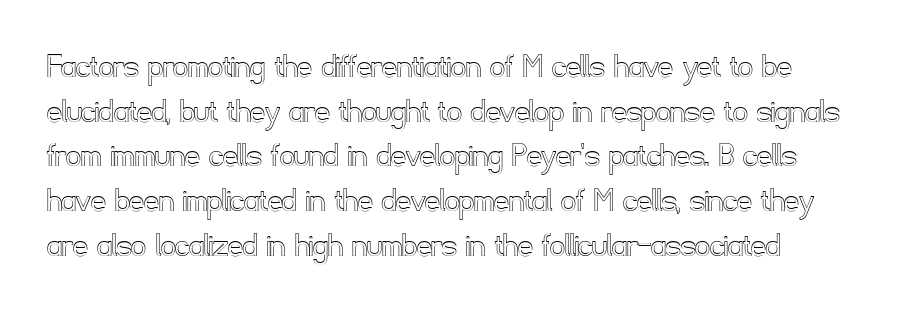
Q: Is the text italic (slanted)? A: No, it is upright.
Q: Is the text underlined? A: No.
Q: Is the spacing between letters normal or unusually wide? A: Normal.
Q: Width (condensed, normal, or wide)? A: Normal.
Q: x-height? A: Small.
Q: Monospaced? A: No.
